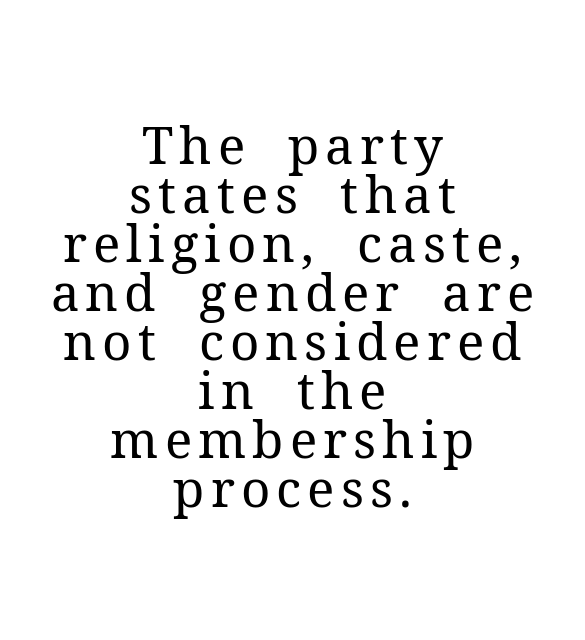
Q: Is the text bold? A: No.
Q: Is the text italic (slanted)? A: No, it is upright.
Q: Is the typeface a serif or a sans-serif typeface? A: Serif.
Q: Is the text underlined? A: No.
Q: How is the paragraph aligned? A: Centered.
Q: Is the spacing between lines tight, normal or loose? A: Tight.
Q: Width (condensed, normal, or wide)? A: Normal.
Q: Stroke contrast? A: Medium.
Q: x-height? A: Medium.
Q: Monospaced? A: No.
